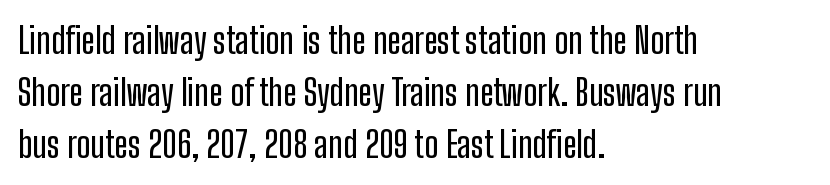
Q: Is the text italic (slanted)? A: No, it is upright.
Q: Is the typeface a serif or a sans-serif typeface? A: Sans-serif.
Q: Is the text underlined? A: No.
Q: How is the paragraph aligned? A: Left-aligned.
Q: Is the spacing between letters normal or unusually wide? A: Normal.
Q: Is the spacing between lines tight, normal or loose? A: Normal.
Q: Width (condensed, normal, or wide)? A: Condensed.
Q: Stroke contrast? A: Low.
Q: x-height? A: Medium.
Q: Monospaced? A: No.
